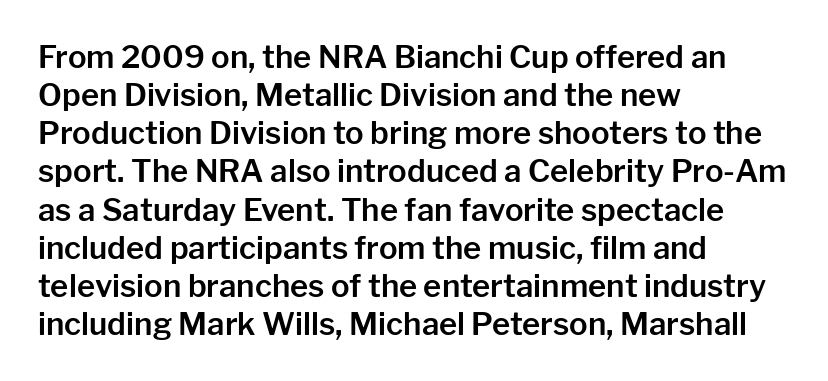
{"serif": "no", "italic": "no", "width": "normal", "stroke_contrast": "low", "x_height": "medium", "monospaced": "no", "underline": "no", "align": "left", "line_spacing_ratio": 1.23, "letter_spacing": "normal", "letter_spacing_em": 0.0, "glyph_px": 31}
